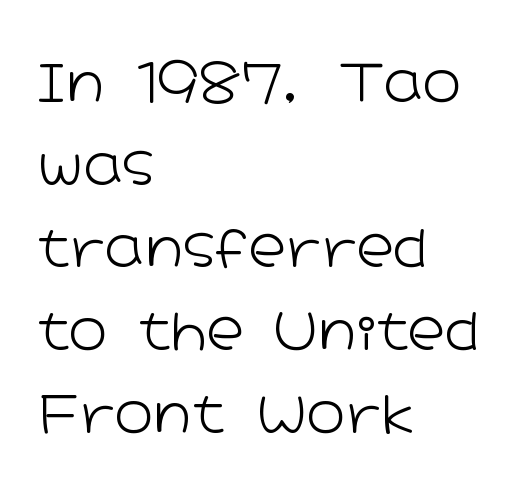
Underline: absent. The typesetting does not lean heavy: it is not bold. Each letter keeps its own natural width here, so spacing adapts to shape. Quick note: interline space is typical.
